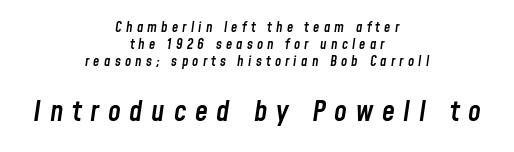
Centered paragraph, ragged on both sides. Typesetter's note: demi weight, one step under bold. Honestly, the letter spacing is so wide it's the main thing you notice. Rendered with sloped, italic letterforms.
